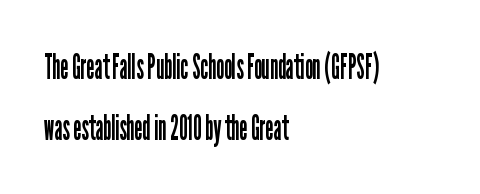
Q: Is the text bold? A: No.
Q: Is the text italic (slanted)? A: No, it is upright.
Q: Is the typeface a serif or a sans-serif typeface? A: Sans-serif.
Q: Is the text underlined? A: No.
Q: How is the paragraph aligned? A: Left-aligned.
Q: Is the spacing between letters normal or unusually wide? A: Normal.
Q: Is the spacing between lines tight, normal or loose? A: Normal.
Q: Width (condensed, normal, or wide)? A: Condensed.
Q: Stroke contrast? A: Low.
Q: x-height? A: Medium.
Q: Monospaced? A: No.
